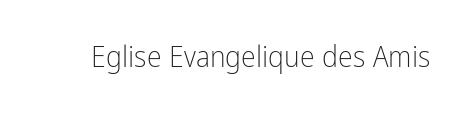
Think of a printed novel: that variable character pitch is what you see here. Italic: no, the glyphs are upright roman. The specimen omits any rule beneath the text block's lines. Compared with a typical body face, this is equally light or lighter still.
